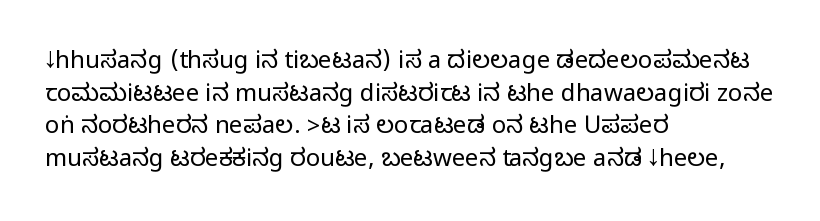
The image shows 24 px text type, upright; set left-aligned, normal line spacing (1.36x), normal letter spacing, not underlined.
